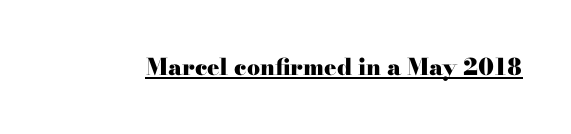
The image shows 23 px bold type, upright; set normal letter spacing, underlined.
